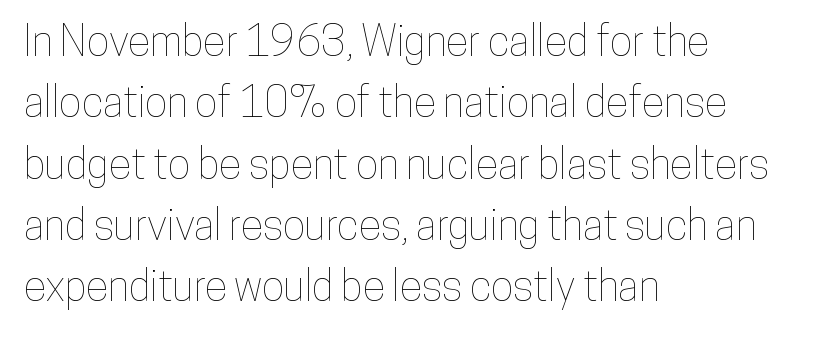
Honestly, the letter spacing is just normal — you wouldn't notice it. Vertical strokes here are truly vertical. Horizontally, the lines are justified to the leading edge only. Just letters on the line, the space beneath them empty. The rendering uses natural spacing where letterforms have individual widths.
